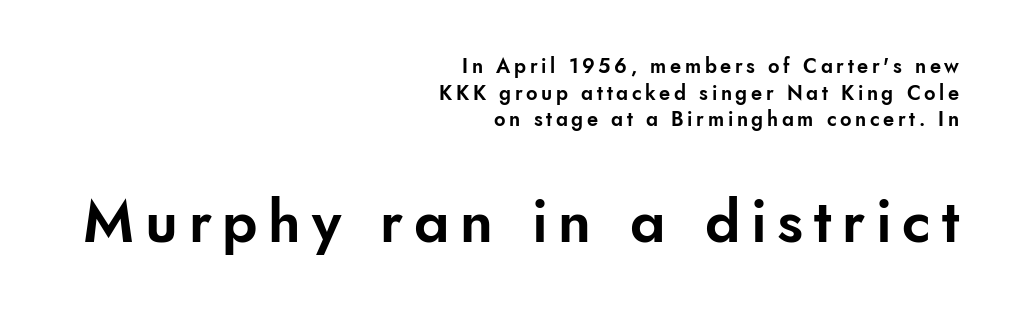
The image shows 59 px sans-serif type, upright; set right-aligned, normal line spacing (1.33x), not underlined; the second (bottom) block is 2.95x larger; low stroke contrast and a small x-height.
